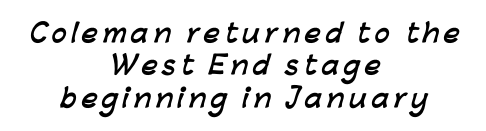
{"bold": "yes", "underline": "no", "align": "center", "line_spacing": "normal", "line_spacing_ratio": 1.3, "glyph_px": 25}
